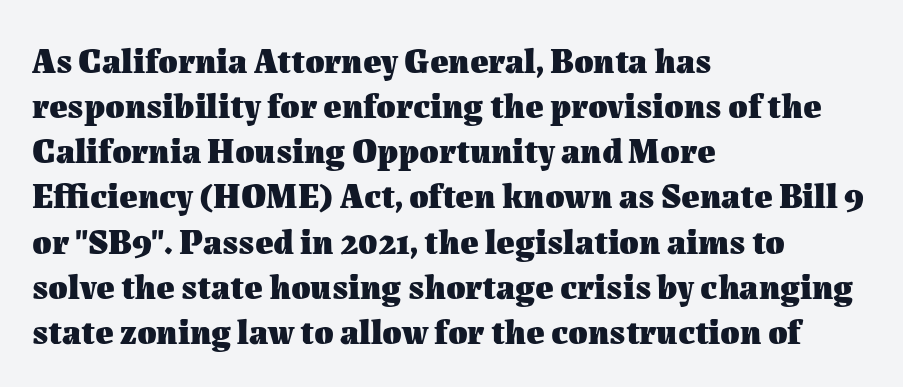
This is roman type, the default non-slanted kind. Typographic density is high because the face is bold. These lines sit exactly where default settings would place them. There is no visible air inserted between adjacent glyphs. Looks like regular typesetting: each glyph gets only the width it needs. A student would call this left alignment; a typographer would say flush left, rag right.
